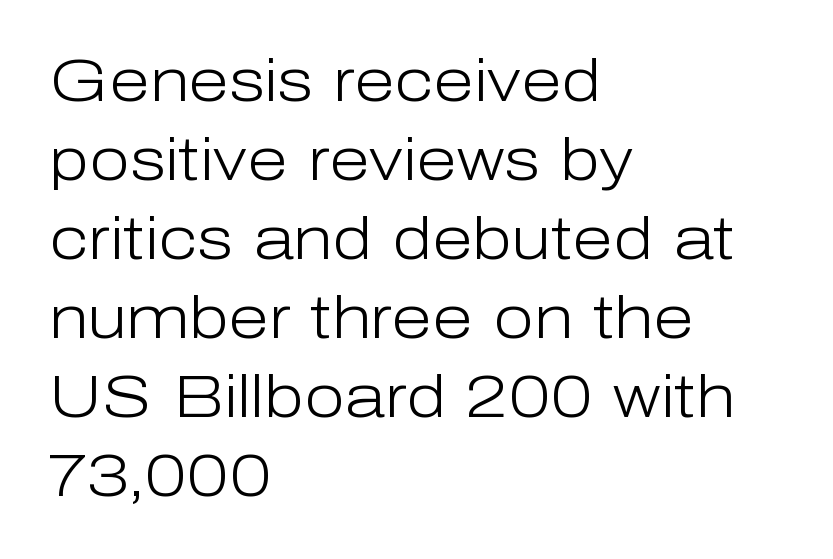
{"serif": "no", "italic": "no", "bold": "no", "weight": "light", "width": "normal", "stroke_contrast": "low", "x_height": "medium", "monospaced": "no", "underline": "no", "align": "left", "line_spacing": "normal", "line_spacing_ratio": 1.34, "letter_spacing": "normal", "letter_spacing_em": 0.0, "glyph_px": 59}
